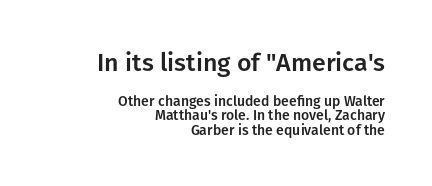
{"italic": "no", "underline": "no", "align": "right", "line_spacing": "tight", "line_spacing_ratio": 1.01, "letter_spacing": "normal", "letter_spacing_em": 0.0, "larger_block": "first", "size_ratio": 1.79, "glyph_px": 25}
